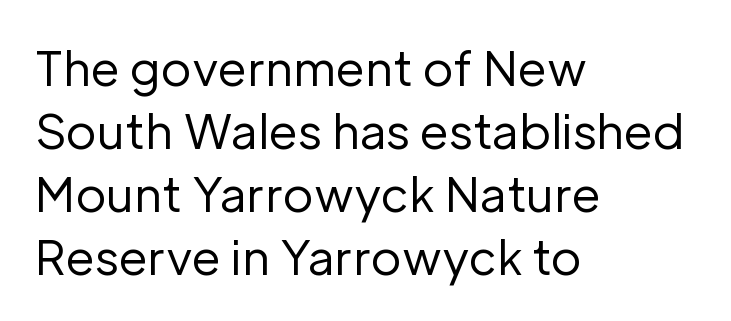
The image shows 47 px regular-weight sans-serif type, upright; set left-aligned, normal line spacing (1.34x), normal letter spacing, not underlined; low stroke contrast and a medium x-height.
